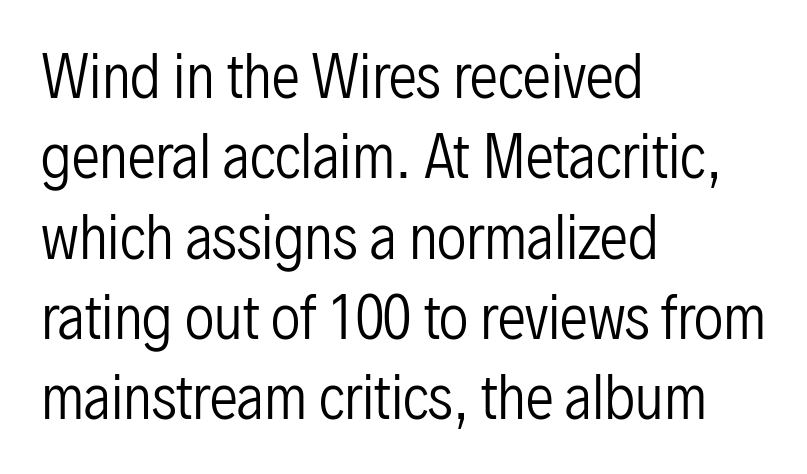
The image shows 57 px regular-weight, condensed sans-serif type, upright; set left-aligned, normal line spacing (1.41x), normal letter spacing, not underlined; low stroke contrast and a medium x-height.
